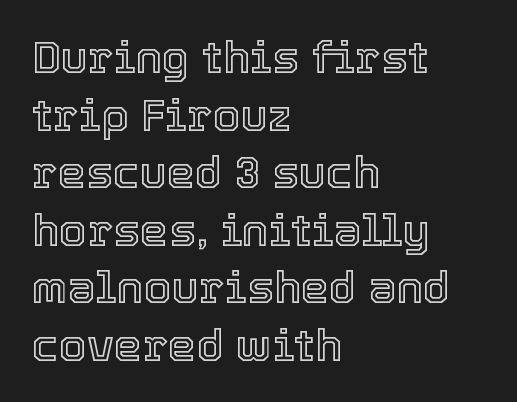
The letters advance in unequal steps, a hallmark of proportional type. Short and long lines alike share a common starting point at left. Lines of text with bare space underneath. Evenly set lines give the paragraph a standard silhouette. Students, note that the glyphs here touch the page at normal intervals. Quick note: not italic, upright.
